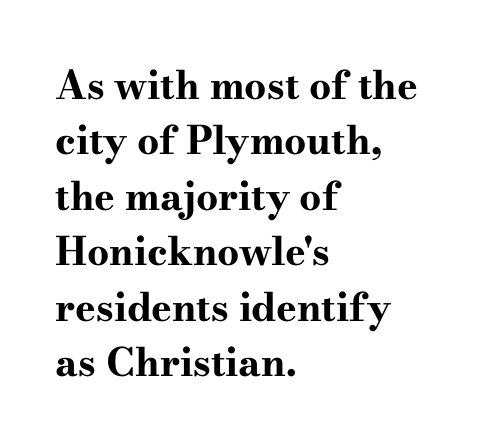
The image shows 39 px bold, wide serif type, upright; set left-aligned, normal line spacing (1.42x), normal letter spacing, not underlined; high stroke contrast and a small x-height.
